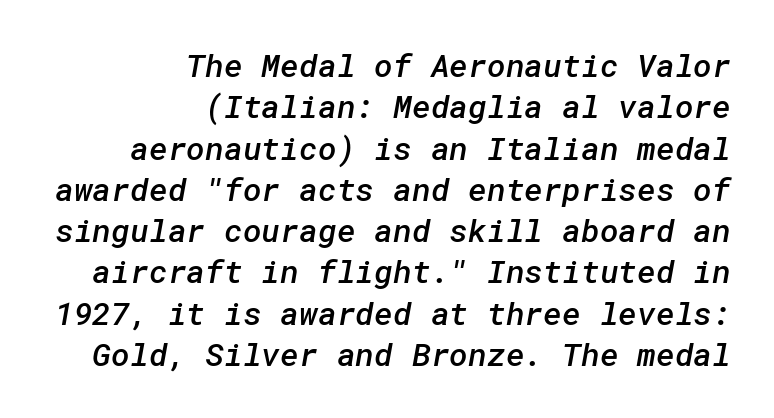
The image shows 32 px semibold sans-serif type; set right-aligned, normal line spacing (1.29x), normal letter spacing, not underlined; low stroke contrast and a medium x-height.
